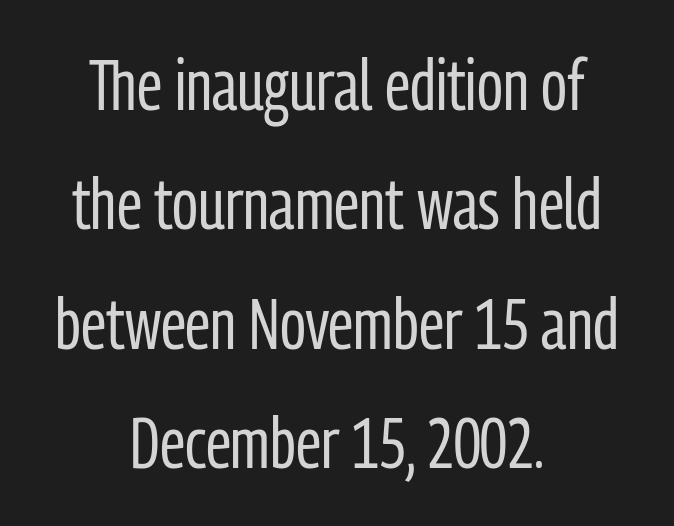
{"serif": "no", "italic": "no", "bold": "no", "weight": "regular", "width": "condensed", "stroke_contrast": "low", "x_height": "medium", "monospaced": "no", "underline": "no", "align": "center", "line_spacing": "normal", "line_spacing_ratio": 1.68, "letter_spacing": "normal", "letter_spacing_em": 0.0, "glyph_px": 71}
